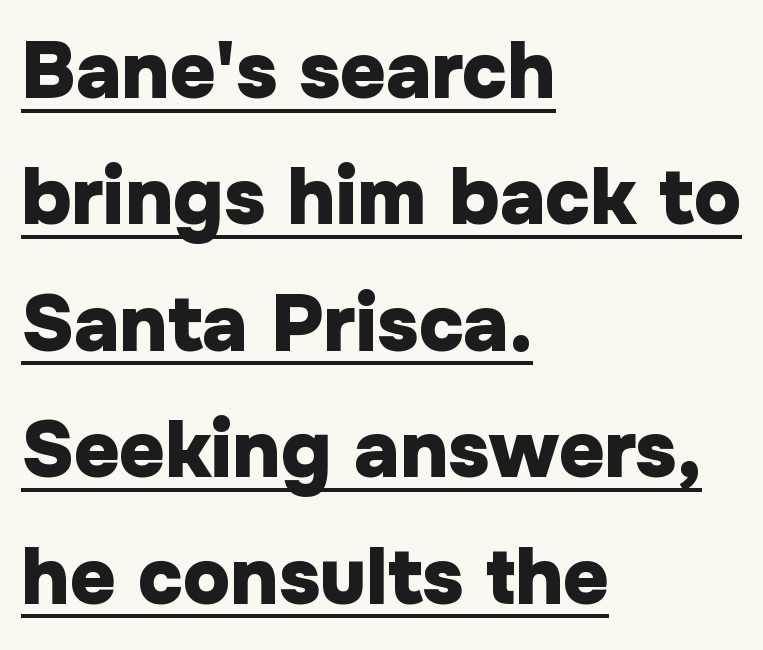
The image shows 79 px heavy sans-serif type, upright; set left-aligned, normal line spacing (1.6x), normal letter spacing, underlined; low stroke contrast and a medium x-height.
